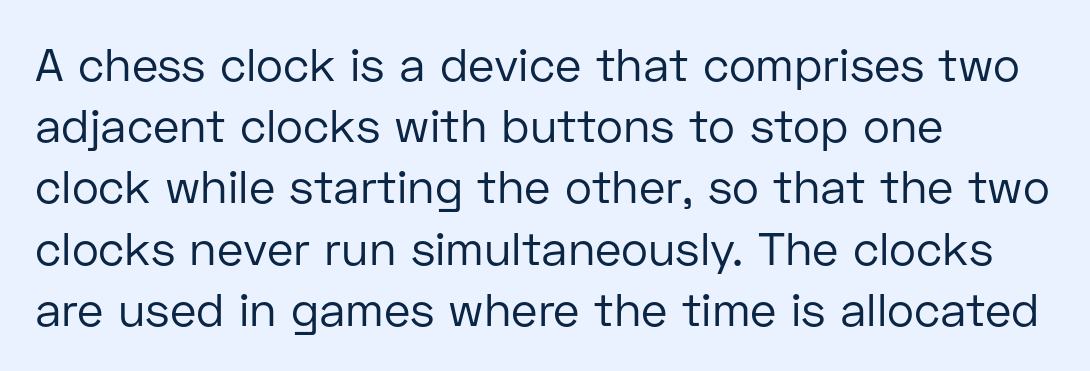
It's the straight-up-and-down kind of type. The glyphs are unaccompanied by any horizontal stroke below them. Inter-character spacing is left at the font's built-in metrics. Horizontally, the lines are justified to the leading edge only.
